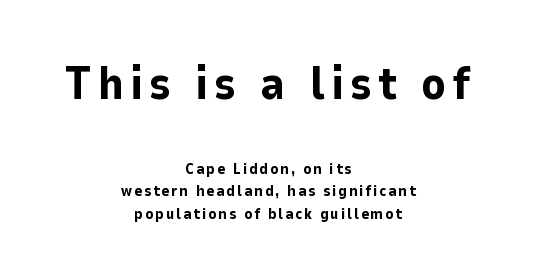
These lines were composed using upright roman letters. Is there much room between lines? A standard amount, neither cramped nor airy. Note the varied advance widths — an 'i' is clearly narrower than an 'm'. The glyphs in this specimen are sans serif.
